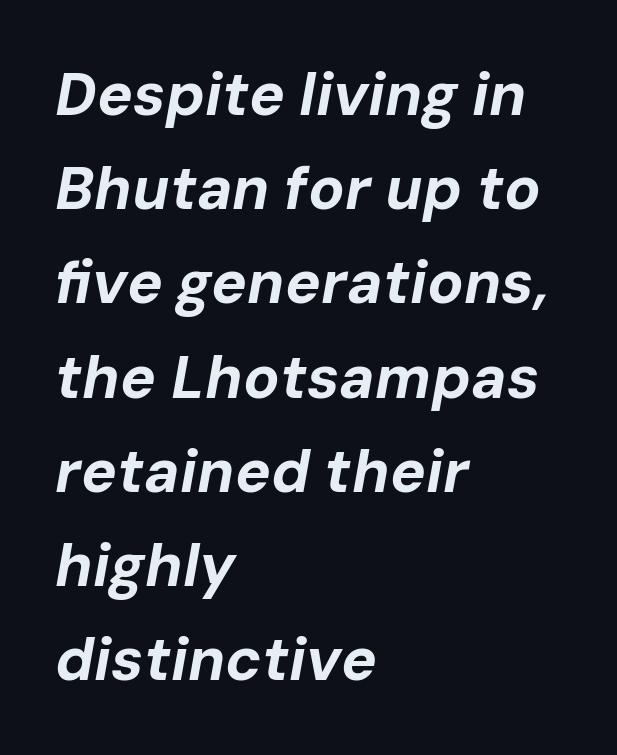
Q: Is the text bold? A: Yes.
Q: Is the text italic (slanted)? A: Yes, it leans right by about 10 degrees.
Q: Is the text underlined? A: No.
Q: How is the paragraph aligned? A: Left-aligned.
Q: Is the spacing between letters normal or unusually wide? A: Normal.
Q: Is the spacing between lines tight, normal or loose? A: Normal.
Q: Width (condensed, normal, or wide)? A: Normal.
Q: Stroke contrast? A: Low.
Q: x-height? A: Medium.
Q: Monospaced? A: No.
